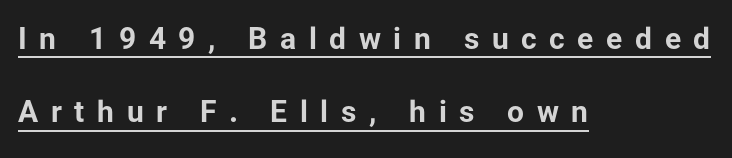
Q: Is the text bold? A: Yes.
Q: Is the text italic (slanted)? A: No, it is upright.
Q: Is the typeface a serif or a sans-serif typeface? A: Sans-serif.
Q: Is the text underlined? A: Yes.
Q: How is the paragraph aligned? A: Left-aligned.
Q: Is the spacing between letters normal or unusually wide? A: Unusually wide.
Q: Is the spacing between lines tight, normal or loose? A: Loose.
Q: Width (condensed, normal, or wide)? A: Normal.
Q: Stroke contrast? A: Low.
Q: x-height? A: Medium.
Q: Monospaced? A: No.
